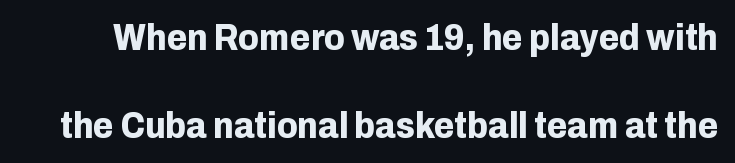
Q: Is the text bold? A: Yes.
Q: Is the text italic (slanted)? A: No, it is upright.
Q: Is the typeface a serif or a sans-serif typeface? A: Sans-serif.
Q: Is the text underlined? A: No.
Q: Is the spacing between letters normal or unusually wide? A: Normal.
Q: Is the spacing between lines tight, normal or loose? A: Loose.
Q: Width (condensed, normal, or wide)? A: Normal.
Q: Stroke contrast? A: Low.
Q: x-height? A: Medium.
Q: Monospaced? A: No.
